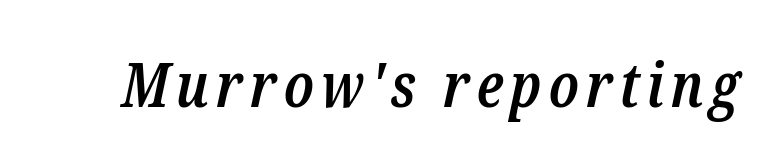
Q: Is the text bold? A: Semi-bold.
Q: Is the text italic (slanted)? A: Yes, it leans right by about 12 degrees.
Q: Is the typeface a serif or a sans-serif typeface? A: Serif.
Q: Is the text underlined? A: No.
Q: Width (condensed, normal, or wide)? A: Condensed.
Q: Stroke contrast? A: Low.
Q: x-height? A: Medium.
Q: Monospaced? A: No.
